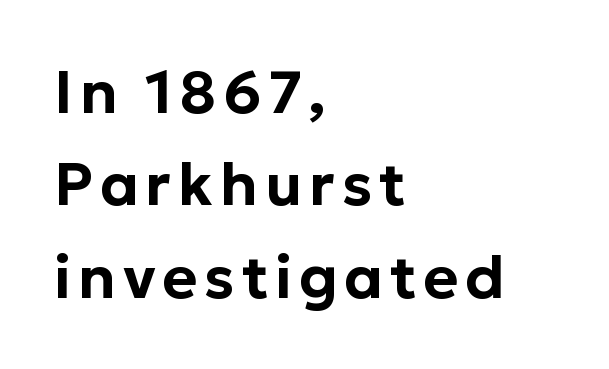
The passage is arranged the way most books set body copy — flush left. Is this a fixed-width face? No — the glyphs have proportional, varying widths. The letters carry no serifs — their stems end cleanly without finishing strokes. Bare-footed words on every line. This block has exactly the height ordinary leading produces. The type sits square on the baseline with zero lean.
